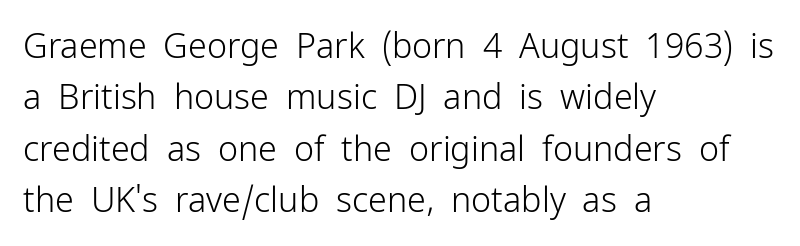
The image shows 34 px light sans-serif type, upright; set left-aligned, normal line spacing (1.51x), normal letter spacing, not underlined; low stroke contrast and a medium x-height.
